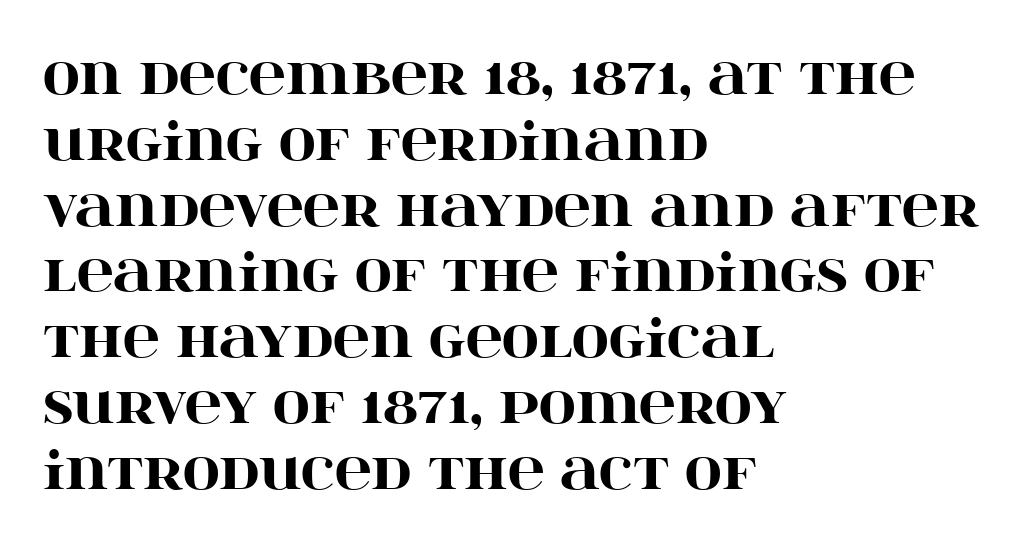
Q: Is the text bold? A: Yes.
Q: Is the text italic (slanted)? A: No, it is upright.
Q: Is the typeface a serif or a sans-serif typeface? A: Serif.
Q: Is the text underlined? A: No.
Q: How is the paragraph aligned? A: Left-aligned.
Q: Is the spacing between letters normal or unusually wide? A: Normal.
Q: Is the spacing between lines tight, normal or loose? A: Normal.
Q: Width (condensed, normal, or wide)? A: Wide.
Q: Stroke contrast? A: High.
Q: x-height? A: Large.
Q: Monospaced? A: No.
